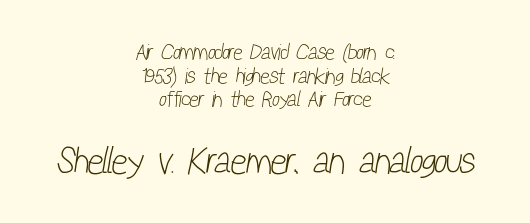
Clear beneath every line of the passage. The paragraph shown floats in the horizontal middle. Observe the absence of serifs on each vertical stroke in this sample. The letters in the lower block stand taller than those in the block above. On a weight scale, this lands at 450 or below.
